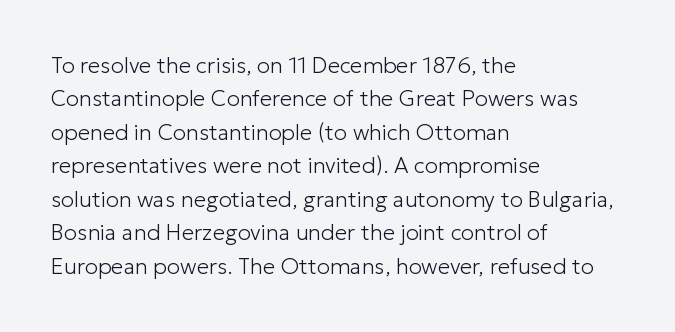
Q: Is the text bold? A: No.
Q: Is the text italic (slanted)? A: No, it is upright.
Q: Is the text underlined? A: No.
Q: How is the paragraph aligned? A: Left-aligned.
Q: Is the spacing between letters normal or unusually wide? A: Normal.
Q: Is the spacing between lines tight, normal or loose? A: Normal.
